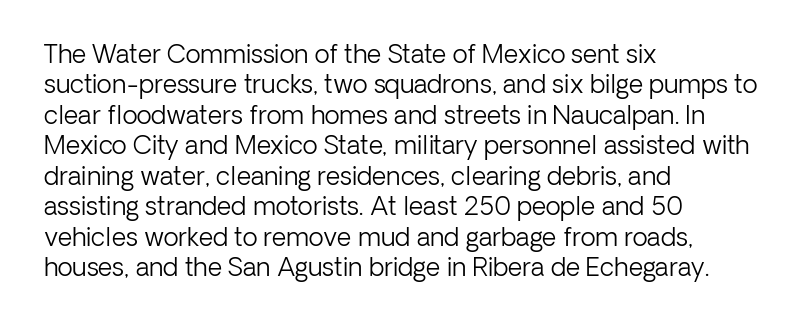
{"italic": "no", "bold": "no", "underline": "no", "align": "left", "line_spacing_ratio": 1.22, "letter_spacing": "normal", "letter_spacing_em": 0.0, "glyph_px": 25}
